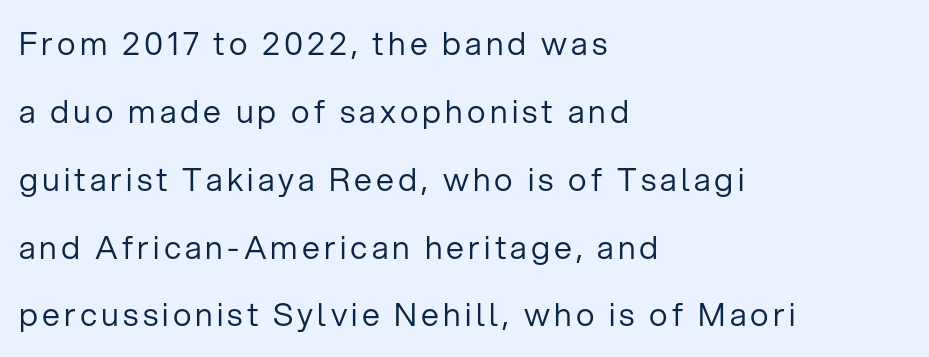
Just letters on the line, the space beneath them empty. The passage shown is typeset with a sans-serif family. The designer dialed line spacing up above the default. Line starts are locked; line ends wander. The letters advance in unequal steps, a hallmark of proportional type. Characters remain perfectly vertical along every line.
